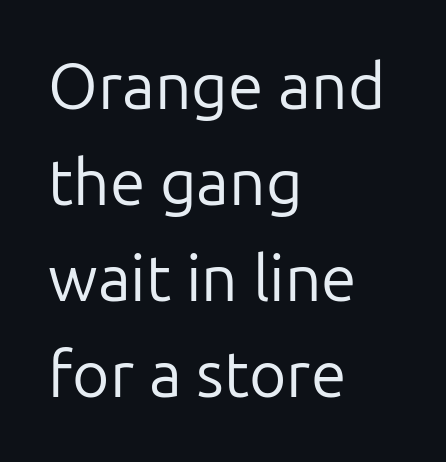
The typesetter chose a ragged-right arrangement here. Spacing verdict: proportional, widths tailored to each character. Font category for this specimen: sans-serif. Whoever set this chose a conventional vertical rhythm. Nothing unusual about the tracking: characters are spaced as the font intends.
